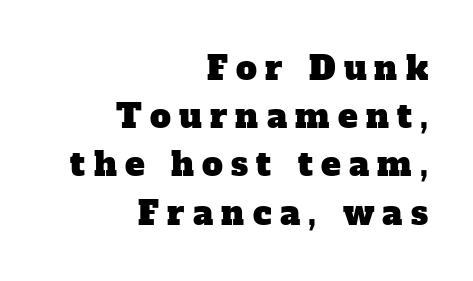
The image shows 33 px serif type; set right-aligned, normal line spacing (1.46x), unusually wide letter spacing (+0.25 em), not underlined; low stroke contrast and a medium x-height.
